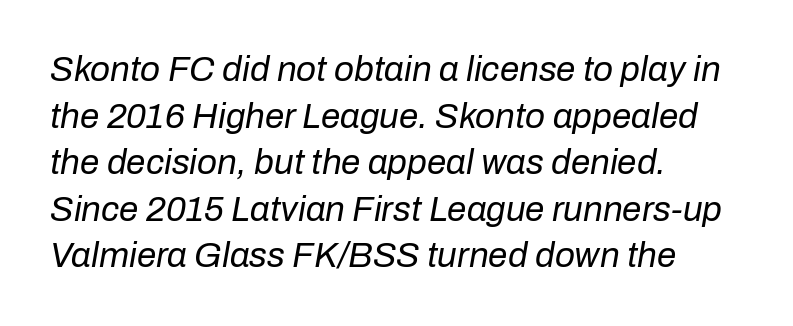
What stands out about the letter spacing? Nothing — it is the standard amount. Is this a fixed-width face? No — the glyphs have proportional, varying widths. Successive baselines arrive at the customary interval. Bare-footed words on every line. Typeset ragged right — the left edge is the straight one. The specimen reads as italic at a glance.
